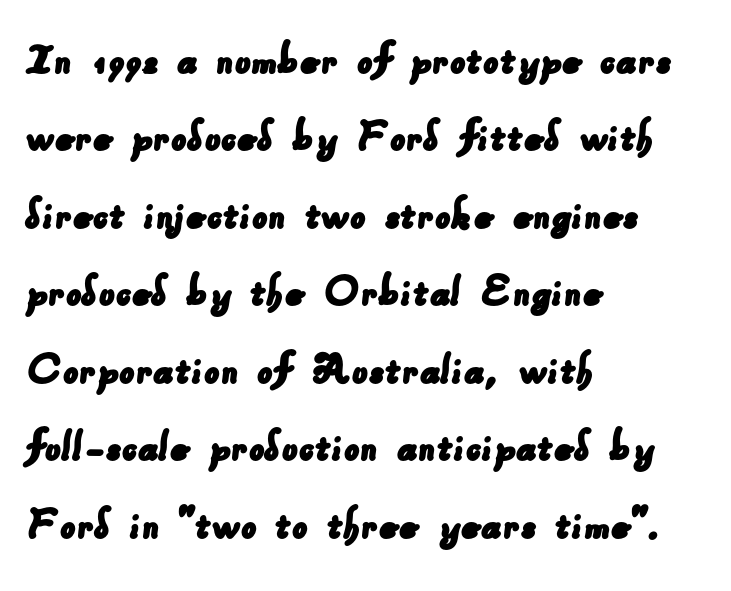
{"serif": "no", "width": "normal", "stroke_contrast": "low", "x_height": "small", "monospaced": "no", "underline": "no", "align": "left", "line_spacing": "normal", "line_spacing_ratio": 1.58, "letter_spacing": "normal", "letter_spacing_em": 0.0, "glyph_px": 49}
